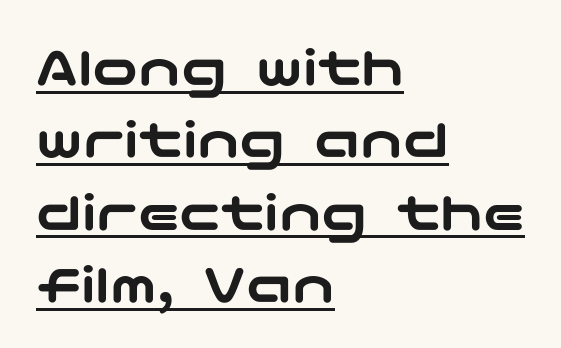
{"serif": "no", "italic": "no", "width": "wide", "stroke_contrast": "low", "x_height": "medium", "underline": "yes", "align": "left", "line_spacing": "normal", "line_spacing_ratio": 1.27, "letter_spacing": "normal", "letter_spacing_em": 0.0, "glyph_px": 57}
